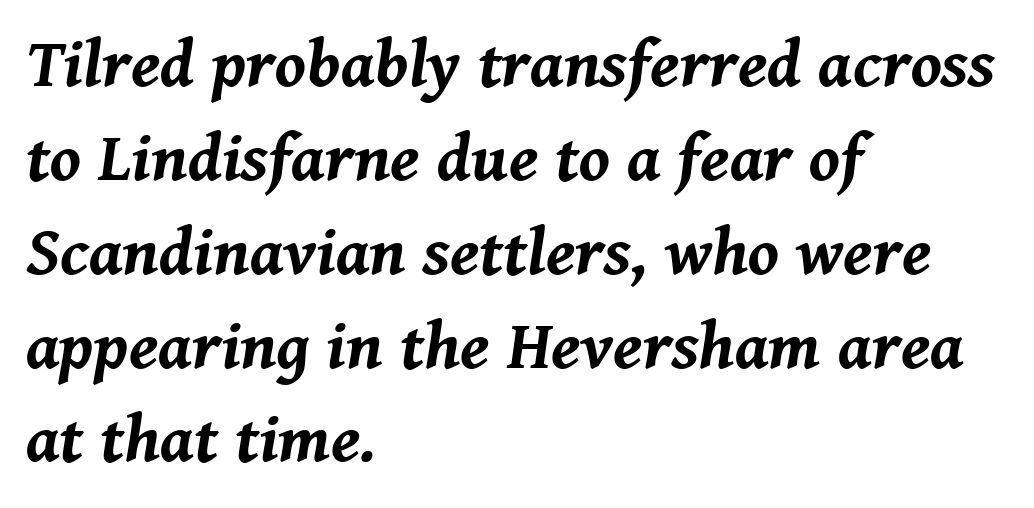
Q: Is the text bold? A: Yes.
Q: Is the text italic (slanted)? A: Yes, it leans right by about 8 degrees.
Q: Is the text underlined? A: No.
Q: How is the paragraph aligned? A: Left-aligned.
Q: Is the spacing between letters normal or unusually wide? A: Normal.
Q: Is the spacing between lines tight, normal or loose? A: Normal.
Q: Width (condensed, normal, or wide)? A: Normal.
Q: Stroke contrast? A: Medium.
Q: x-height? A: Medium.
Q: Monospaced? A: No.
